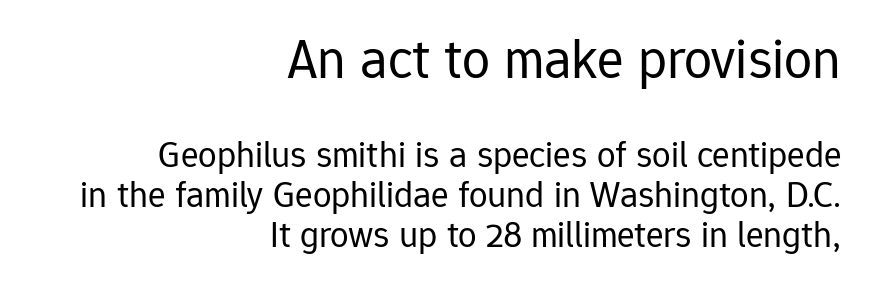
The image shows 56 px regular-weight sans-serif type, upright; set right-aligned, tight line spacing (1.08x), normal letter spacing, not underlined; the first (top) block is 1.51x larger; low stroke contrast and a medium x-height.
